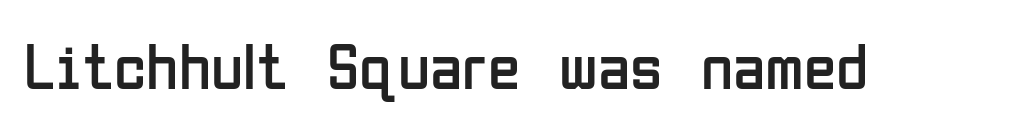
Q: Is the text bold? A: No.
Q: Is the text italic (slanted)? A: No, it is upright.
Q: Is the typeface a serif or a sans-serif typeface? A: Sans-serif.
Q: Is the text underlined? A: No.
Q: Is the spacing between letters normal or unusually wide? A: Normal.
Q: Width (condensed, normal, or wide)? A: Condensed.
Q: Stroke contrast? A: Low.
Q: x-height? A: Medium.
Q: Monospaced? A: No.
